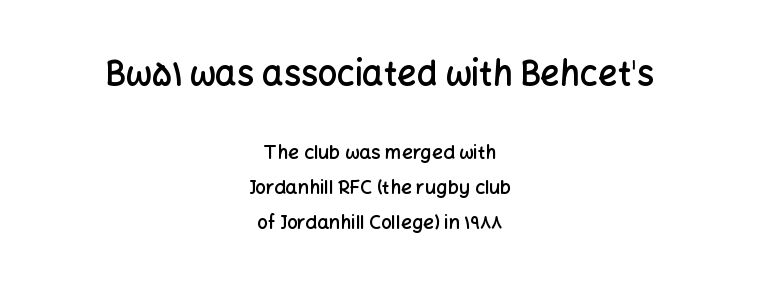
Bare-footed words on every line. Grotesque or geometric, the face here clearly has no serifs. Tracking here is standard; glyphs follow each other at the usual distance. Character widths vary here, with narrow letters taking less room than wide ones. The text block is weighted toward neither margin, spreading evenly from the middle. Posture: upright roman.
